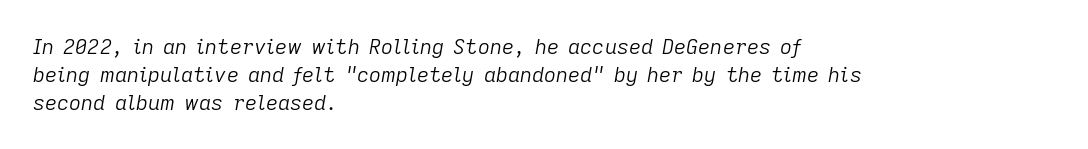
Q: Is the text bold? A: No.
Q: Is the text italic (slanted)? A: Yes, it leans right by about 9 degrees.
Q: Is the text underlined? A: No.
Q: How is the paragraph aligned? A: Left-aligned.
Q: Is the spacing between letters normal or unusually wide? A: Normal.
Q: Is the spacing between lines tight, normal or loose? A: Normal.
